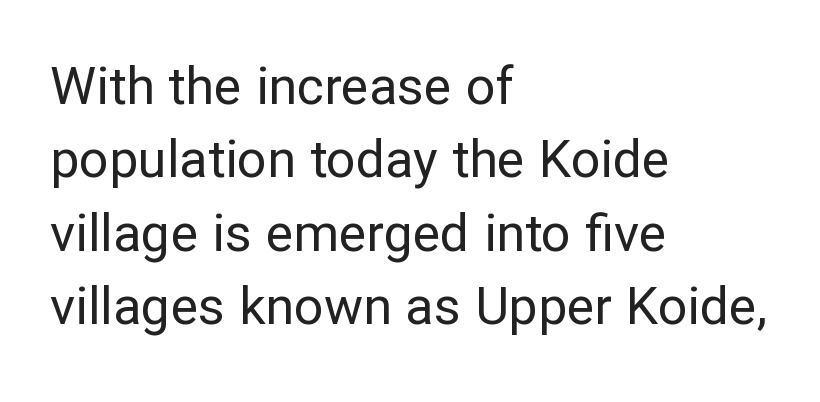
The image shows 52 px regular-weight sans-serif type, upright; set left-aligned, normal line spacing (1.41x), normal letter spacing, not underlined; low stroke contrast and a medium x-height.
